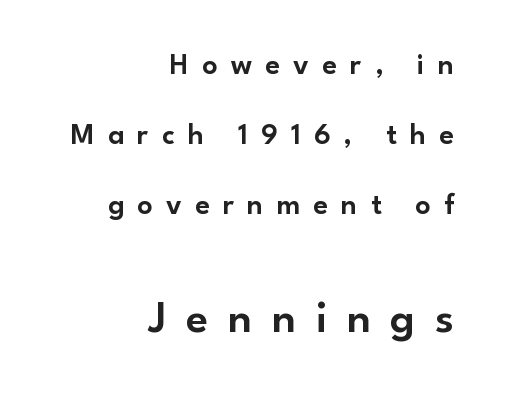
Regarding serifs, this sample does without them. Reading down the block, your eye finds every line finishing at a fixed right position. The letters stand straight up with perfectly vertical stems. Airy leading. The horizontal fit of the characters is loose and conspicuously gappy. A bare baseline throughout the passage.
